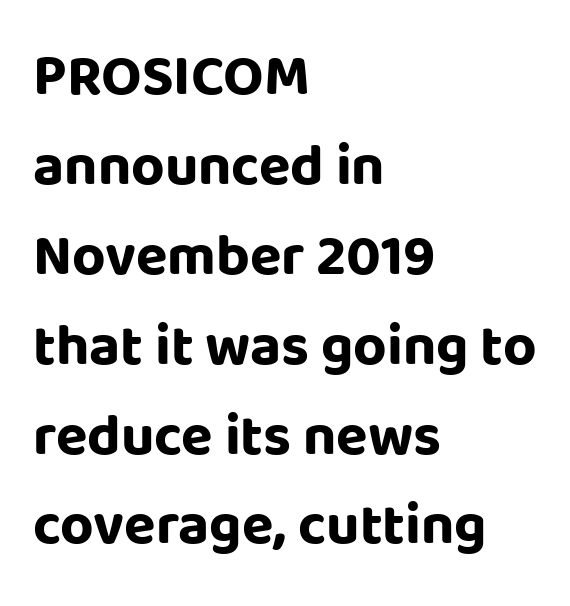
Q: Is the text bold? A: Yes.
Q: Is the text italic (slanted)? A: No, it is upright.
Q: Is the typeface a serif or a sans-serif typeface? A: Sans-serif.
Q: Is the text underlined? A: No.
Q: How is the paragraph aligned? A: Left-aligned.
Q: Is the spacing between letters normal or unusually wide? A: Normal.
Q: Is the spacing between lines tight, normal or loose? A: Normal.
Q: Width (condensed, normal, or wide)? A: Normal.
Q: Stroke contrast? A: Low.
Q: x-height? A: Large.
Q: Monospaced? A: No.
